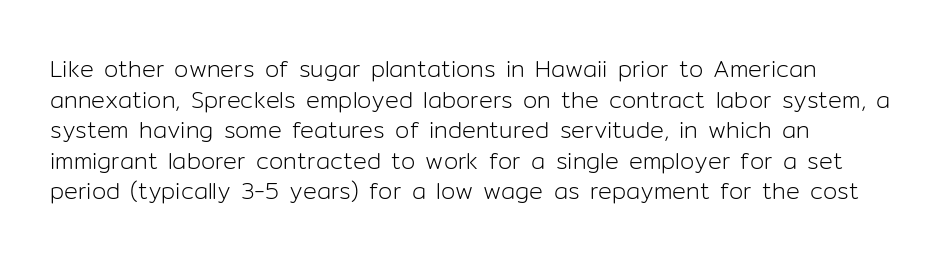
{"italic": "no", "bold": "no", "underline": "no", "align": "left", "line_spacing": "normal", "line_spacing_ratio": 1.33, "letter_spacing": "normal", "letter_spacing_em": 0.0, "glyph_px": 23}
